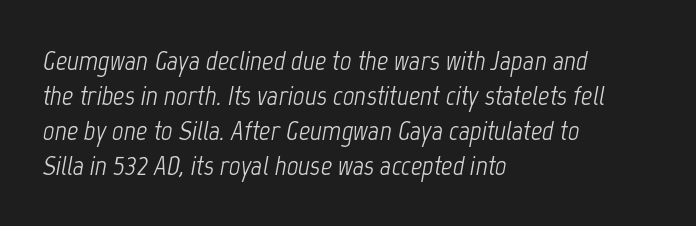
{"italic": "yes", "lean": "right", "slant_degrees": 12, "bold": "no", "weight": "light", "width": "condensed", "stroke_contrast": "low", "x_height": "medium", "monospaced": "no", "underline": "no", "align": "left", "line_spacing": "normal", "line_spacing_ratio": 1.25, "letter_spacing": "normal", "letter_spacing_em": 0.0, "glyph_px": 28}
